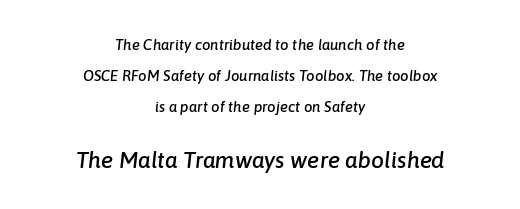
{"italic": "yes", "lean": "right", "slant_degrees": 6, "underline": "no", "align": "center", "line_spacing": "loose", "line_spacing_ratio": 2.06, "letter_spacing": "normal", "letter_spacing_em": 0.0, "larger_block": "second", "size_ratio": 1.53, "glyph_px": 23}
